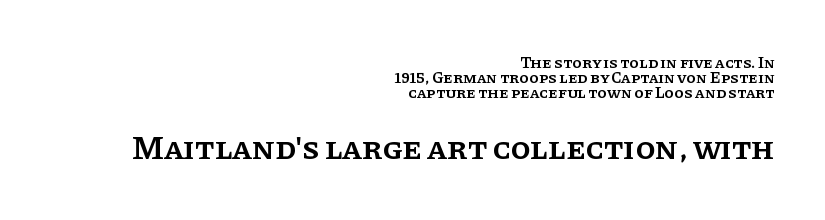
Q: Is the text bold? A: Semi-bold.
Q: Is the text italic (slanted)? A: No, it is upright.
Q: Is the typeface a serif or a sans-serif typeface? A: Serif.
Q: Is the text underlined? A: No.
Q: How is the paragraph aligned? A: Right-aligned.
Q: Is the spacing between letters normal or unusually wide? A: Normal.
Q: Is the spacing between lines tight, normal or loose? A: Tight.
Q: Which block of text is set in a larger size, the first (top) or the second (bottom)? A: The second (bottom) one.
Q: Width (condensed, normal, or wide)? A: Normal.
Q: Stroke contrast? A: Low.
Q: x-height? A: Large.
Q: Monospaced? A: No.
